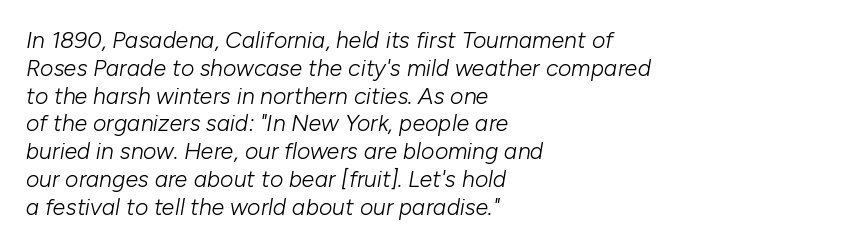
The image shows 23 px text type, italic (leaning right); set left-aligned, line spacing 1.21x, normal letter spacing, not underlined.
